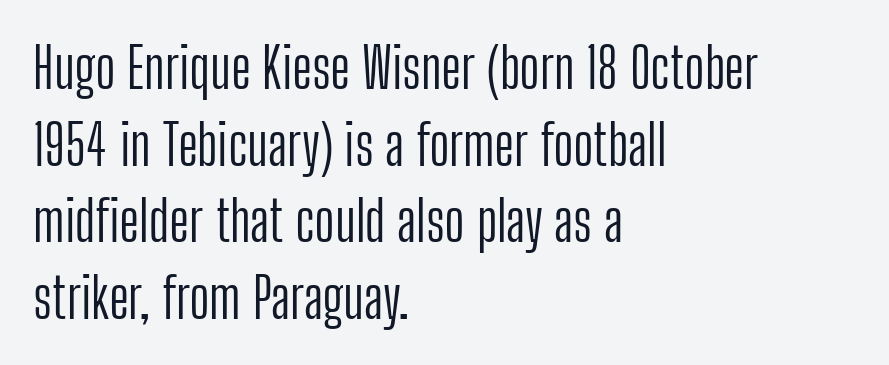
{"serif": "no", "italic": "no", "bold": "no", "weight": "light", "width": "condensed", "stroke_contrast": "low", "x_height": "medium", "monospaced": "no", "underline": "no", "align": "left", "line_spacing": "normal", "line_spacing_ratio": 1.37, "letter_spacing": "normal", "letter_spacing_em": 0.0, "glyph_px": 56}
